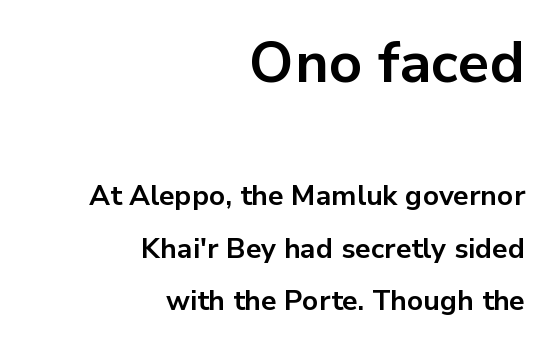
The image shows 57 px bold sans-serif type, upright; set right-aligned, line spacing 1.87x, normal letter spacing, not underlined; the first (top) block is 2.04x larger; low stroke contrast and a medium x-height.
